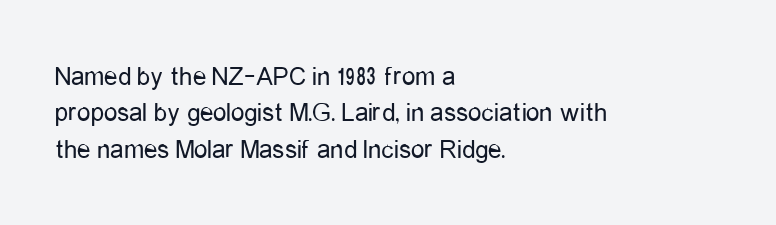
The image shows 27 px text type, upright; set left-aligned, normal line spacing (1.35x), normal letter spacing, not underlined.
